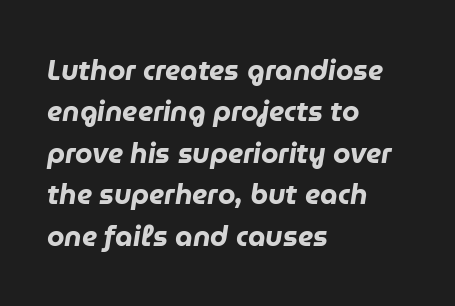
{"italic": "yes", "lean": "right", "slant_degrees": 9, "bold": "yes", "weight": "heavy", "width": "normal", "stroke_contrast": "low", "x_height": "medium", "monospaced": "no", "underline": "no", "align": "left", "line_spacing": "normal", "line_spacing_ratio": 1.48, "letter_spacing": "normal", "letter_spacing_em": 0.0, "glyph_px": 28}
